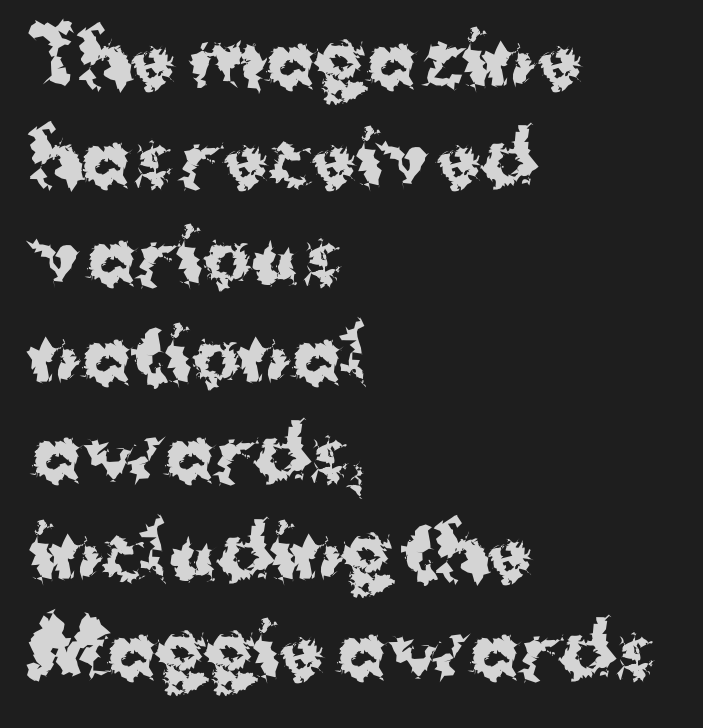
The image shows 73 px bold sans-serif type, upright; set left-aligned, normal line spacing (1.35x), normal letter spacing, not underlined; medium stroke contrast and a medium x-height.
